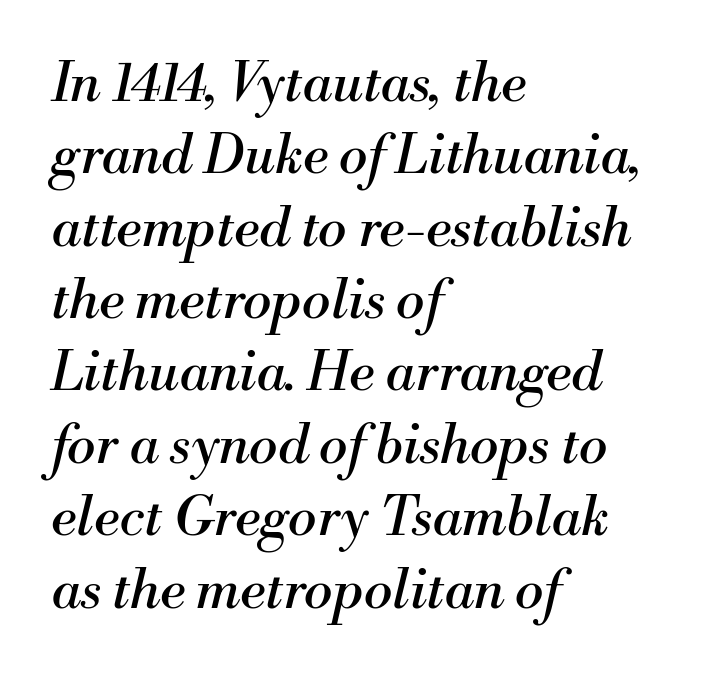
The specimen reads as italic at a glance. Unmarked baselines from the first word to the last. The rag falls on the right side of this text block. Stroke terminals: seriffed. Weight: regular or lighter. Leading: standard.
